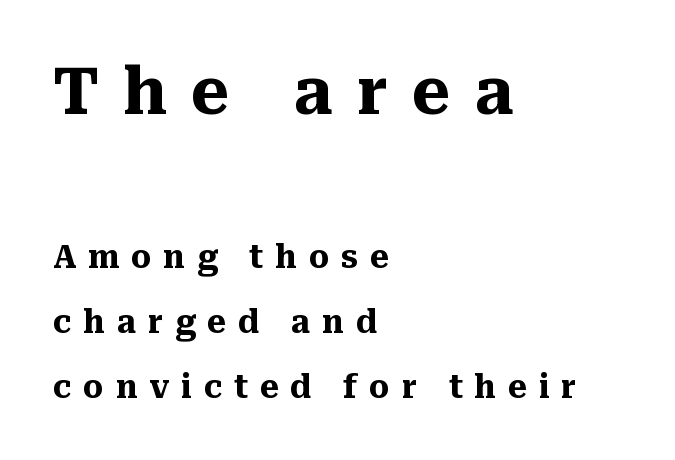
Q: Is the text bold? A: Yes.
Q: Is the text italic (slanted)? A: No, it is upright.
Q: Is the typeface a serif or a sans-serif typeface? A: Serif.
Q: Is the text underlined? A: No.
Q: How is the paragraph aligned? A: Left-aligned.
Q: Is the spacing between letters normal or unusually wide? A: Unusually wide.
Q: Is the spacing between lines tight, normal or loose? A: Loose.
Q: Which block of text is set in a larger size, the first (top) or the second (bottom)? A: The first (top) one.
Q: Width (condensed, normal, or wide)? A: Normal.
Q: Stroke contrast? A: Medium.
Q: x-height? A: Medium.
Q: Monospaced? A: No.
